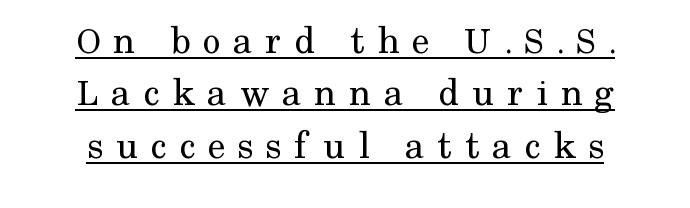
Q: Is the text bold? A: No.
Q: Is the text italic (slanted)? A: No, it is upright.
Q: Is the typeface a serif or a sans-serif typeface? A: Serif.
Q: Is the text underlined? A: Yes.
Q: How is the paragraph aligned? A: Centered.
Q: Is the spacing between letters normal or unusually wide? A: Unusually wide.
Q: Is the spacing between lines tight, normal or loose? A: Normal.
Q: Width (condensed, normal, or wide)? A: Normal.
Q: Stroke contrast? A: Medium.
Q: x-height? A: Medium.
Q: Monospaced? A: No.
